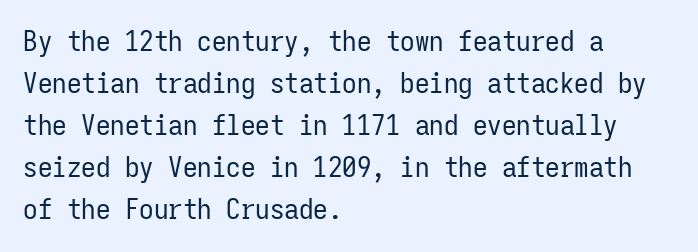
The image shows 29 px regular-weight, condensed sans-serif type, upright, monospaced; set left-aligned, normal line spacing (1.45x), normal letter spacing, not underlined; low stroke contrast and a medium x-height.
